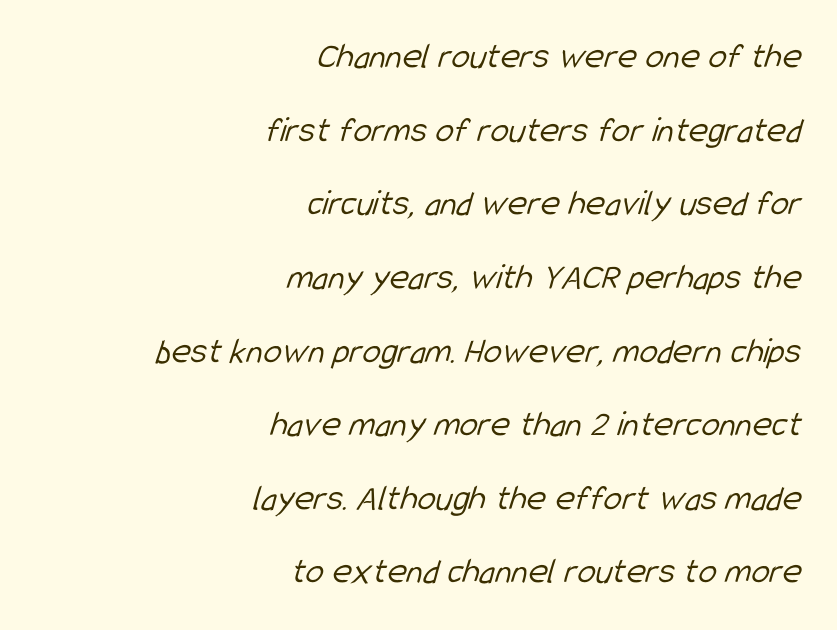
Observe the ordinary spacing: letters are neighbours, not strangers. Descender tails drop into unmarked territory. Does the leading feel generous? Absolutely, it's lavish. Think of a printed novel: that variable character pitch is what you see here. A sans-serif font was chosen for this passage. This rendering uses right alignment, leaving the left contour irregular.
